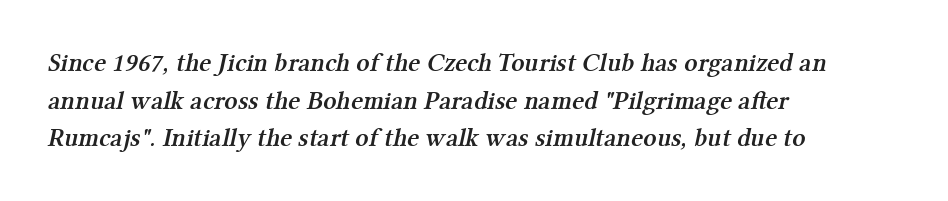
Q: Is the text bold? A: Semi-bold.
Q: Is the text underlined? A: No.
Q: How is the paragraph aligned? A: Left-aligned.
Q: Is the spacing between letters normal or unusually wide? A: Normal.
Q: Is the spacing between lines tight, normal or loose? A: Normal.
